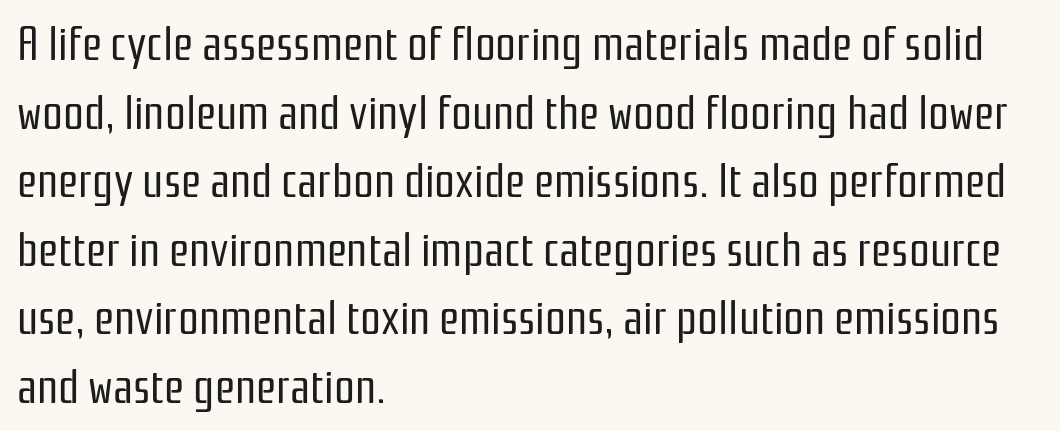
Posture: straight, roman, zero tilt. The gap between lines stays unmarked. The strokes carry an ordinary text weight at most. If you drew a ruler down the left edge, every line would touch it.
